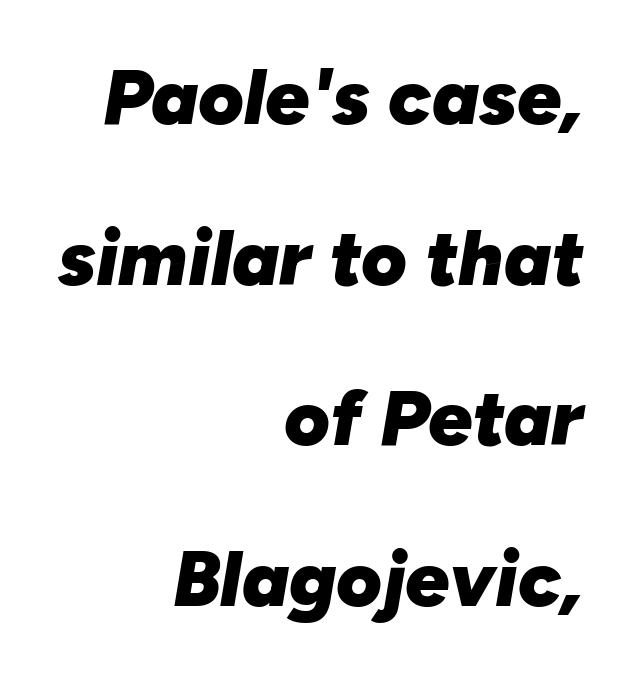
{"italic": "yes", "lean": "right", "slant_degrees": 10, "bold": "yes", "weight": "heavy", "width": "normal", "stroke_contrast": "low", "x_height": "medium", "monospaced": "no", "underline": "no", "align": "right", "line_spacing": "loose", "line_spacing_ratio": 2.06, "letter_spacing": "normal", "letter_spacing_em": 0.0, "glyph_px": 78}
